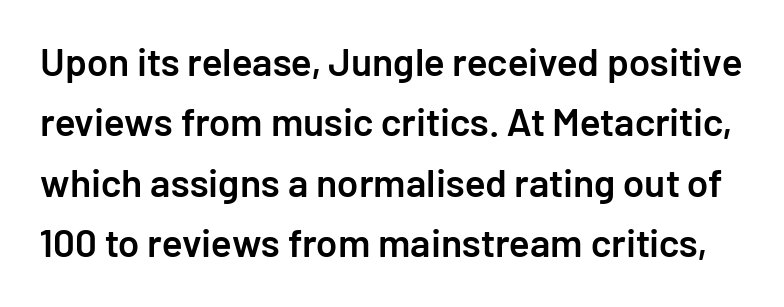
The image shows 39 px semibold sans-serif type, upright; set normal line spacing (1.55x), normal letter spacing, not underlined; low stroke contrast and a medium x-height.
